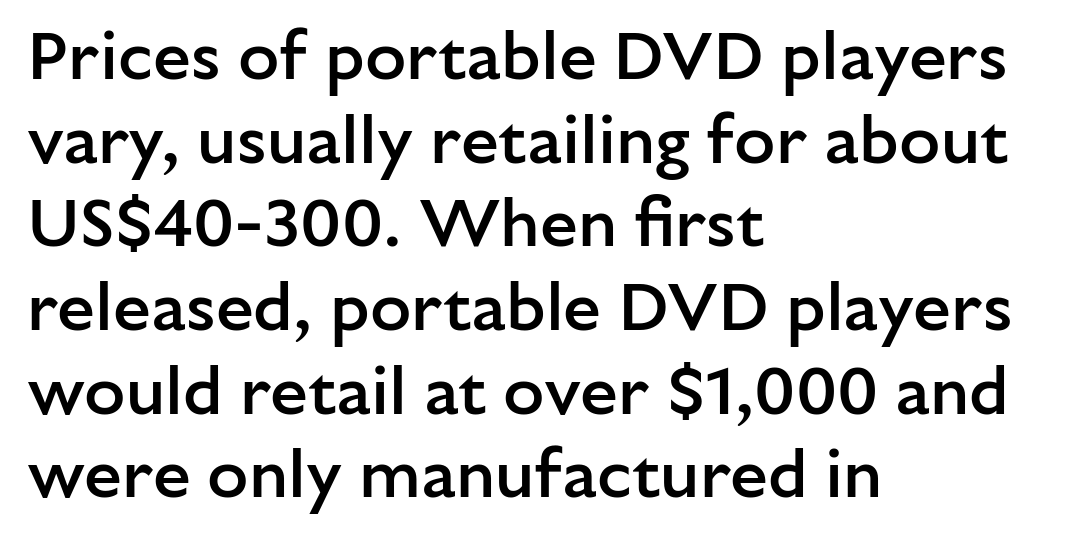
The image shows 68 px semibold sans-serif type, upright; set left-aligned, line spacing 1.23x, normal letter spacing, not underlined; low stroke contrast and a medium x-height.
